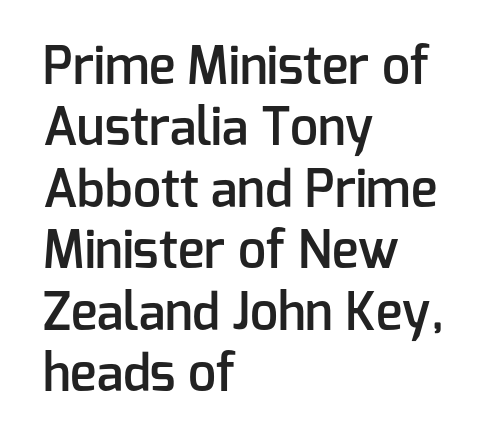
Character widths vary here, with narrow letters taking less room than wide ones. This rendering features lettering with no underline. Here the glyphs are tracked normally, forming tight word shapes. Typographic density is moderately raised because the face is semibold.
